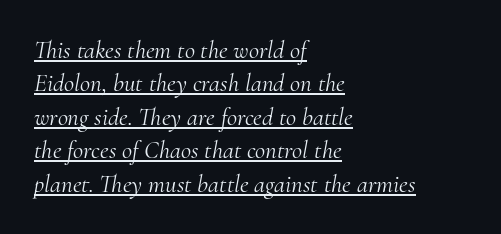
Q: Is the text bold? A: No.
Q: Is the text italic (slanted)? A: Yes, it leans right by about 10 degrees.
Q: Is the text underlined? A: Yes.
Q: How is the paragraph aligned? A: Left-aligned.
Q: Is the spacing between letters normal or unusually wide? A: Normal.
Q: Is the spacing between lines tight, normal or loose? A: Normal.
